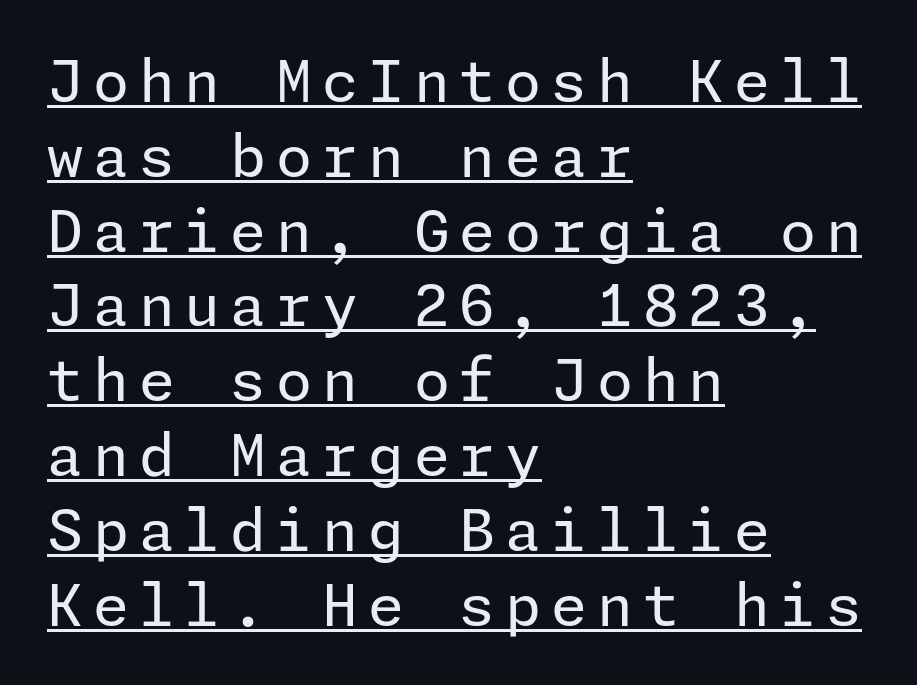
The image shows 58 px regular-weight sans-serif type, upright; set left-aligned, normal line spacing (1.29x), underlined; low stroke contrast and a medium x-height.
